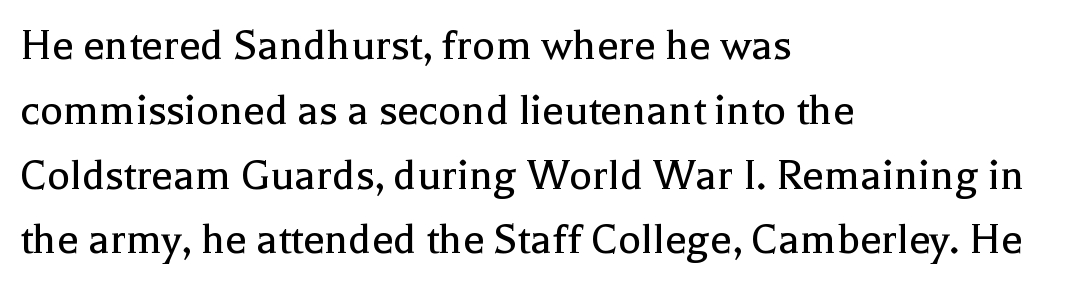
The image shows 48 px regular-weight serif type, upright; set left-aligned, normal line spacing (1.35x), normal letter spacing, not underlined; a medium x-height.
